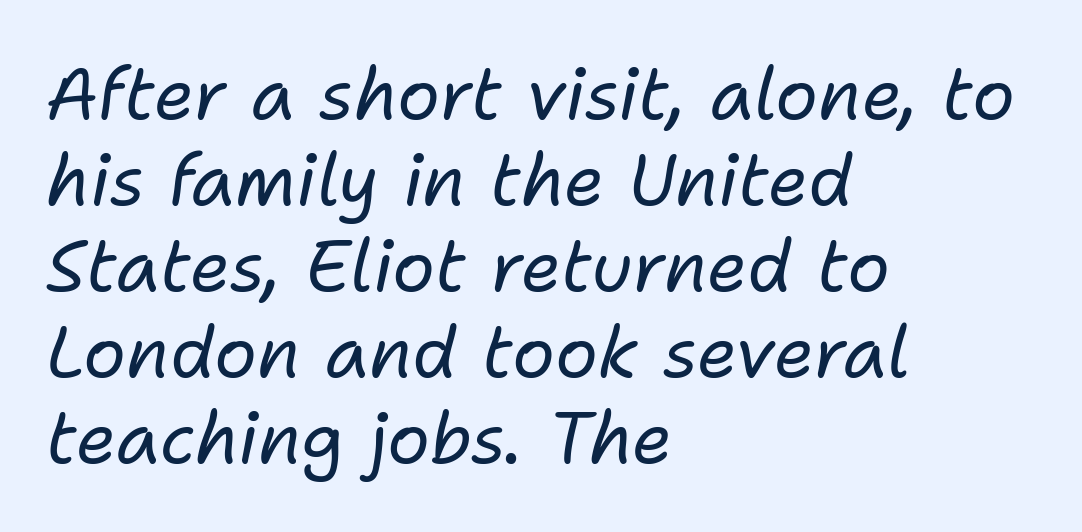
{"italic": "yes", "lean": "right", "slant_degrees": 11, "bold": "no", "weight": "regular", "width": "normal", "stroke_contrast": "low", "x_height": "medium", "monospaced": "no", "underline": "no", "align": "left", "line_spacing_ratio": 1.21, "letter_spacing": "normal", "letter_spacing_em": 0.0, "glyph_px": 71}
